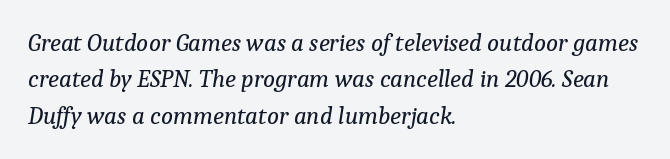
Q: Is the text bold? A: No.
Q: Is the text italic (slanted)? A: Yes, it leans right by about 9 degrees.
Q: Is the text underlined? A: No.
Q: How is the paragraph aligned? A: Left-aligned.
Q: Is the spacing between letters normal or unusually wide? A: Normal.
Q: Is the spacing between lines tight, normal or loose? A: Normal.
